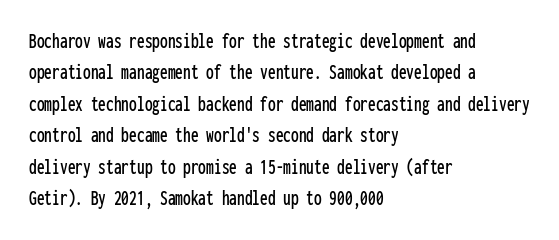
The image shows 22 px text type, upright; set left-aligned, normal line spacing (1.43x), normal letter spacing, not underlined.
